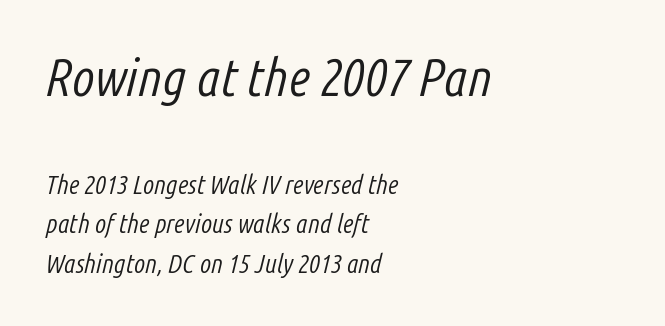
{"italic": "yes", "lean": "right", "slant_degrees": 14, "bold": "no", "weight": "light", "width": "condensed", "stroke_contrast": "low", "x_height": "medium", "monospaced": "no", "underline": "no", "align": "left", "line_spacing": "normal", "line_spacing_ratio": 1.52, "letter_spacing": "normal", "letter_spacing_em": 0.0, "larger_block": "first", "size_ratio": 2.04, "glyph_px": 53}
